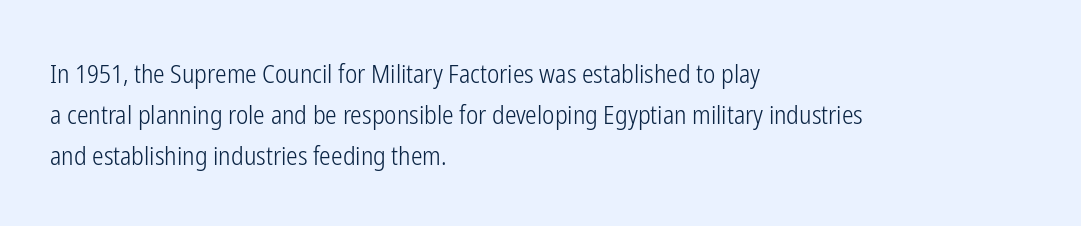
{"italic": "no", "bold": "no", "underline": "no", "align": "left", "line_spacing": "normal", "line_spacing_ratio": 1.58, "letter_spacing": "normal", "letter_spacing_em": 0.0, "glyph_px": 26}
